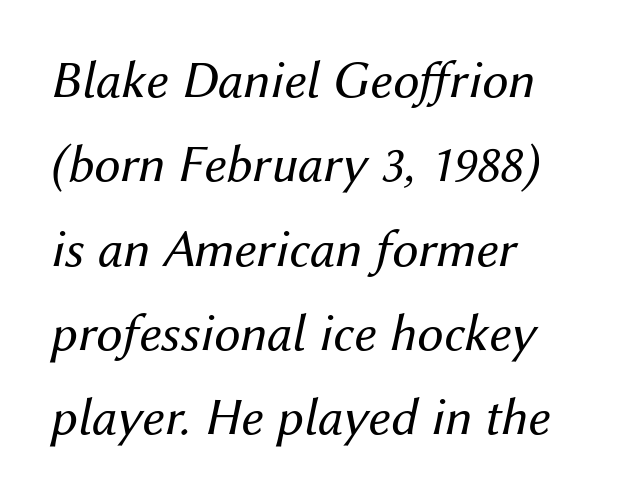
The image shows 53 px regular-weight type, italic (leaning right); set left-aligned, normal line spacing (1.59x), normal letter spacing, not underlined; medium stroke contrast and a medium x-height.
